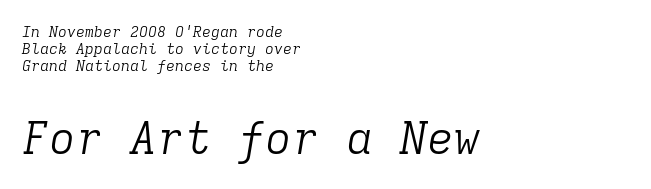
{"serif": "yes", "italic": "yes", "lean": "right", "slant_degrees": 9, "bold": "no", "weight": "light", "width": "normal", "stroke_contrast": "low", "x_height": "medium", "monospaced": "yes", "underline": "no", "align": "left", "line_spacing": "tight", "line_spacing_ratio": 1.15, "letter_spacing": "normal", "letter_spacing_em": 0.0, "larger_block": "second", "size_ratio": 3.0, "glyph_px": 45}
